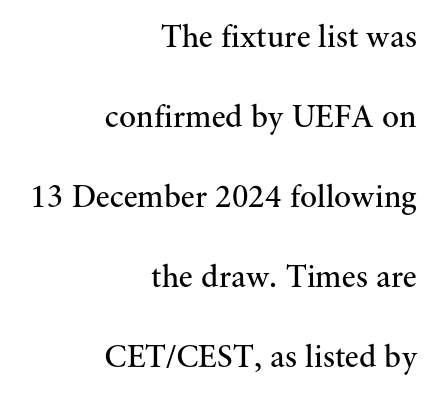
Weight class: somewhere from thin through regular. Quick note: not italic, upright. Descenders are the only things crossing below the line. One glance says open: line gaps are wider than usual. Character widths vary here, with narrow letters taking less room than wide ones.
